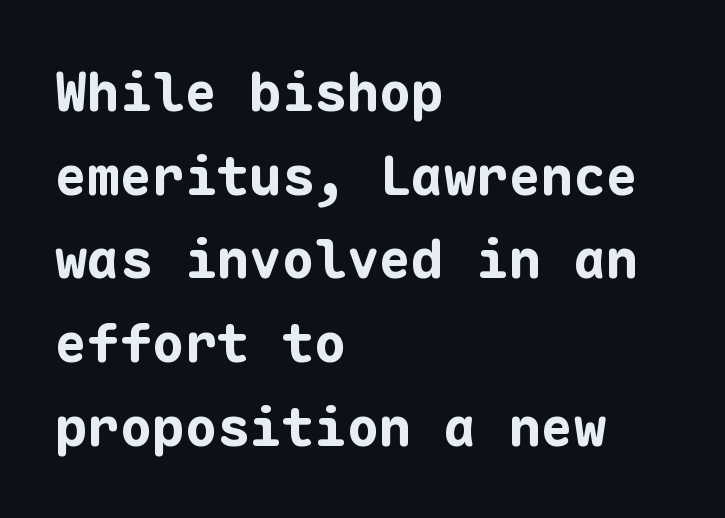
{"serif": "no", "italic": "no", "bold": "yes", "weight": "bold", "width": "normal", "stroke_contrast": "low", "x_height": "medium", "monospaced": "yes", "underline": "no", "align": "left", "line_spacing": "normal", "line_spacing_ratio": 1.55, "letter_spacing": "normal", "letter_spacing_em": 0.0, "glyph_px": 54}
